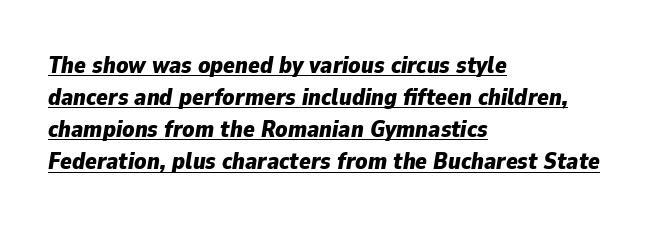
The image shows 24 px bold type, italic (leaning right); set left-aligned, normal line spacing (1.34x), normal letter spacing, underlined.
